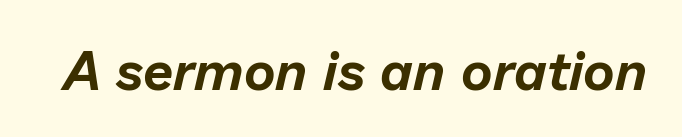
The image shows 54 px text type, italic (leaning right); set normal letter spacing, not underlined; low stroke contrast and a medium x-height.
